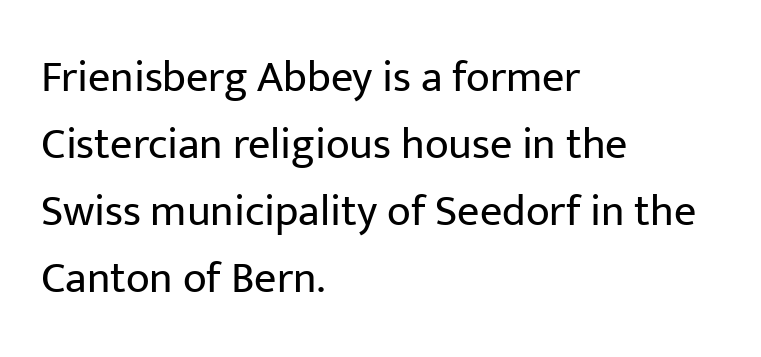
Successive baselines arrive at the customary interval. Nothing heavy about these letters — not bold at all. The rag falls on the right side of this text block. Are there feet on the stems? There aren't — it's a sans. This sample has the flowing, uneven cadence of proportional lettering.
